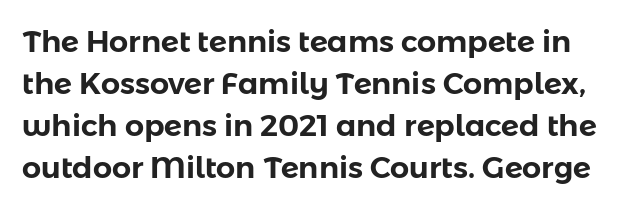
The typography opts for an upright posture over an oblique one. How would I describe the line gaps? Plain and ordinary. Type without underlining. You could not count columns in this text — the font is proportionally spaced. A typesetter would label this face a sans. Caption: standard tracking, unaltered.
